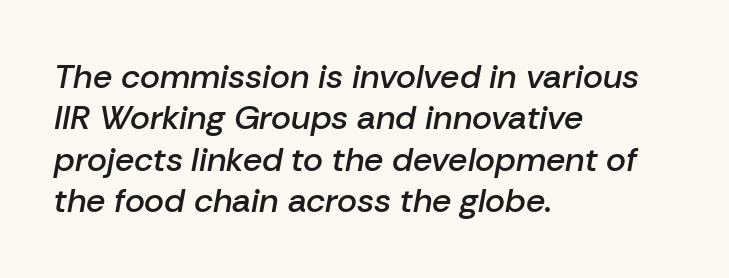
The image shows 34 px semibold type, italic (leaning right); set left-aligned, line spacing 1.22x, normal letter spacing, not underlined; low stroke contrast and a medium x-height.
